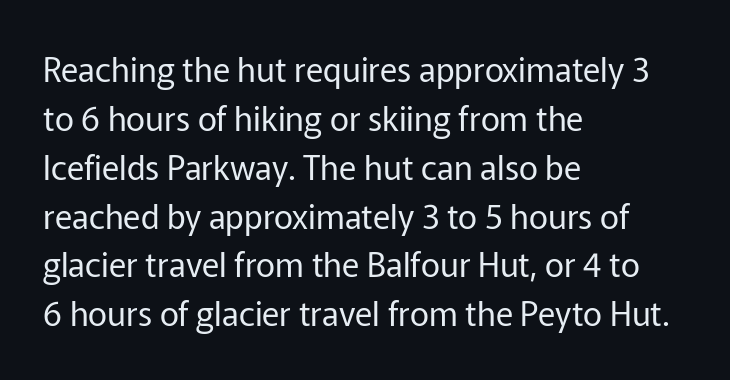
Q: Is the text bold? A: No.
Q: Is the text italic (slanted)? A: No, it is upright.
Q: Is the typeface a serif or a sans-serif typeface? A: Sans-serif.
Q: Is the text underlined? A: No.
Q: How is the paragraph aligned? A: Left-aligned.
Q: Is the spacing between letters normal or unusually wide? A: Normal.
Q: Is the spacing between lines tight, normal or loose? A: Normal.
Q: Width (condensed, normal, or wide)? A: Normal.
Q: Stroke contrast? A: Low.
Q: x-height? A: Medium.
Q: Monospaced? A: No.
